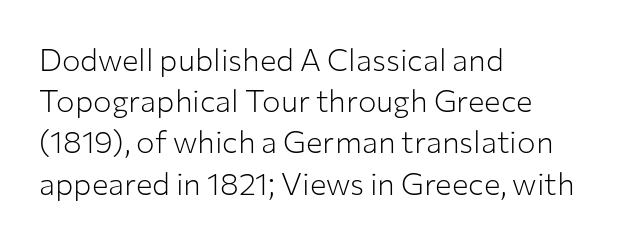
{"serif": "no", "italic": "no", "bold": "no", "weight": "light", "width": "normal", "stroke_contrast": "low", "x_height": "medium", "monospaced": "no", "underline": "no", "align": "left", "line_spacing": "normal", "line_spacing_ratio": 1.33, "letter_spacing": "normal", "letter_spacing_em": 0.0, "glyph_px": 31}
